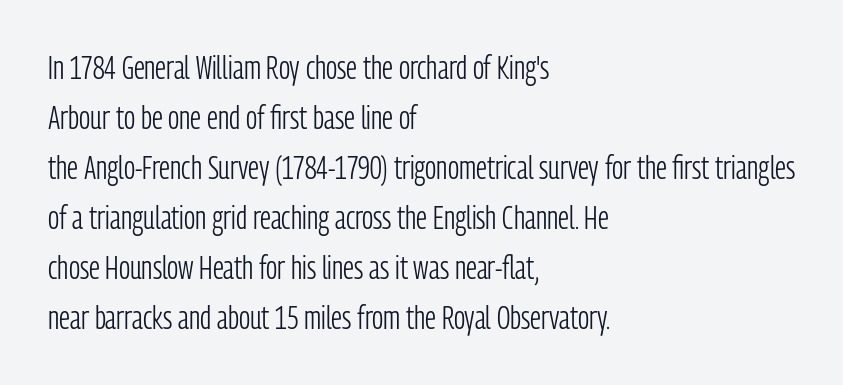
Q: Is the text bold? A: No.
Q: Is the text italic (slanted)? A: No, it is upright.
Q: Is the typeface a serif or a sans-serif typeface? A: Sans-serif.
Q: Is the text underlined? A: No.
Q: How is the paragraph aligned? A: Left-aligned.
Q: Is the spacing between letters normal or unusually wide? A: Normal.
Q: Is the spacing between lines tight, normal or loose? A: Normal.
Q: Width (condensed, normal, or wide)? A: Condensed.
Q: Stroke contrast? A: Low.
Q: x-height? A: Medium.
Q: Monospaced? A: No.
